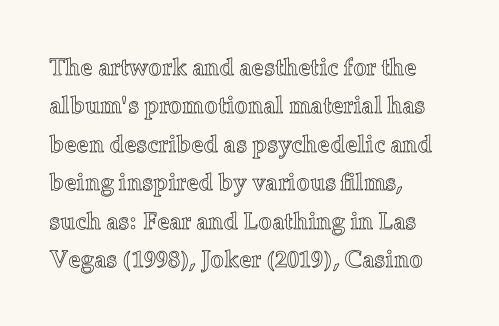
Q: Is the text italic (slanted)? A: No, it is upright.
Q: Is the text underlined? A: No.
Q: How is the paragraph aligned? A: Left-aligned.
Q: Is the spacing between letters normal or unusually wide? A: Normal.
Q: Is the spacing between lines tight, normal or loose? A: Normal.
